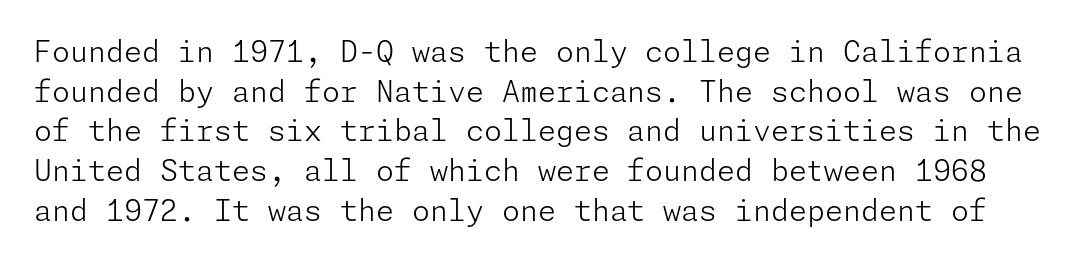
Q: Is the text bold? A: No.
Q: Is the text italic (slanted)? A: No, it is upright.
Q: Is the typeface a serif or a sans-serif typeface? A: Sans-serif.
Q: Is the text underlined? A: No.
Q: Is the spacing between letters normal or unusually wide? A: Normal.
Q: Is the spacing between lines tight, normal or loose? A: Normal.
Q: Width (condensed, normal, or wide)? A: Normal.
Q: Stroke contrast? A: Low.
Q: x-height? A: Medium.
